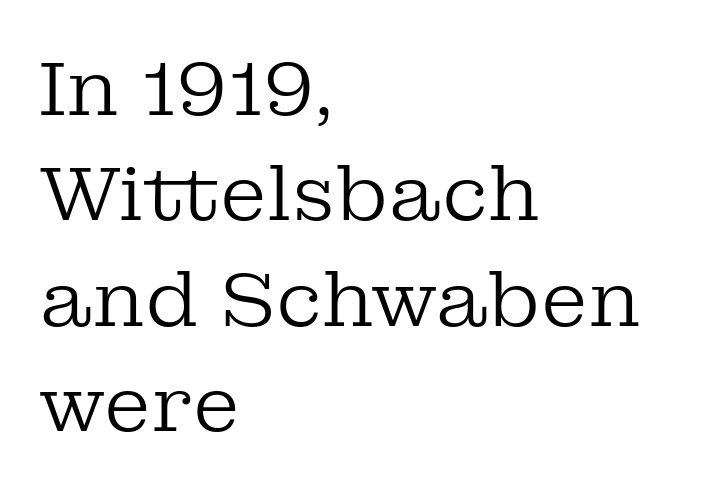
Q: Is the text bold? A: No.
Q: Is the text italic (slanted)? A: No, it is upright.
Q: Is the typeface a serif or a sans-serif typeface? A: Serif.
Q: Is the text underlined? A: No.
Q: How is the paragraph aligned? A: Left-aligned.
Q: Is the spacing between letters normal or unusually wide? A: Normal.
Q: Is the spacing between lines tight, normal or loose? A: Normal.
Q: Width (condensed, normal, or wide)? A: Normal.
Q: Stroke contrast? A: Low.
Q: x-height? A: Medium.
Q: Monospaced? A: No.
